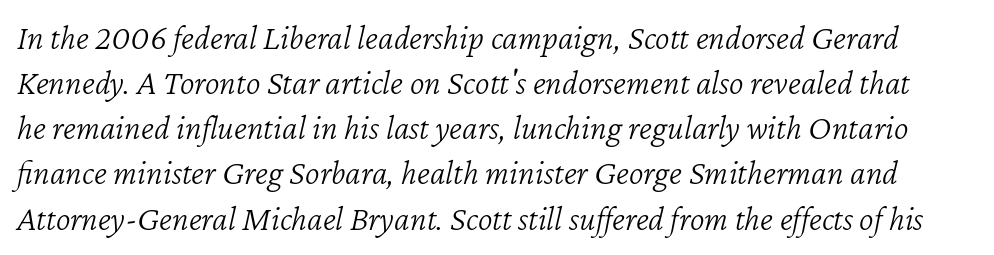
The image shows 35 px light type, italic (leaning right); set normal line spacing (1.29x), normal letter spacing, not underlined; low stroke contrast and a medium x-height.
